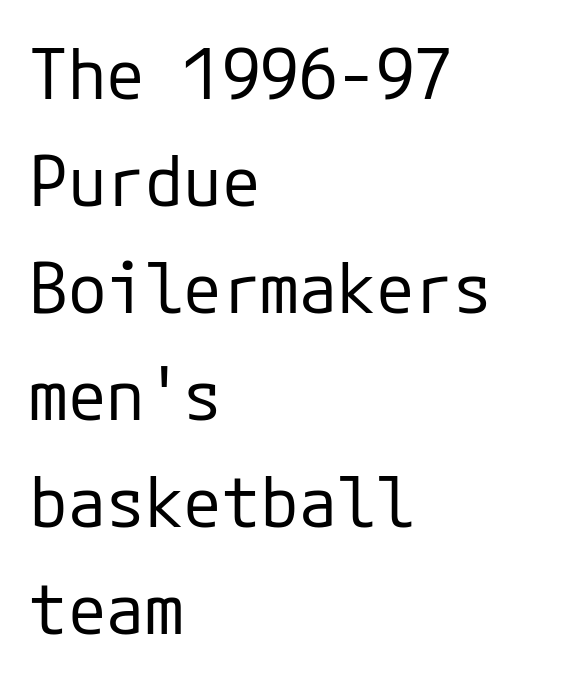
The image shows 70 px regular-weight sans-serif type, upright; set left-aligned, normal line spacing (1.53x), normal letter spacing, not underlined; low stroke contrast and a medium x-height.
